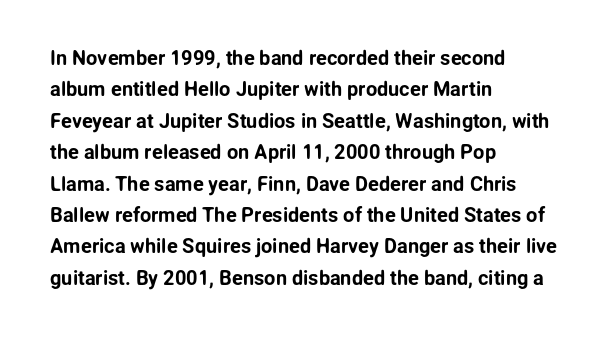
Compared with a centered layout, this one pins lines to the left instead. The space beneath each line is pristine and unruled. The passage shown stacks its lines at a standard gap. Do the letters lean? They stand straight. Spacing between characters is what you'd get straight out of the box.
